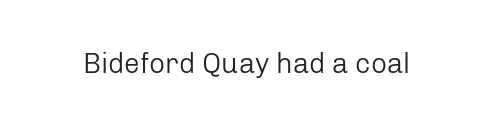
The image shows 28 px regular-weight sans-serif type, upright; set normal letter spacing, not underlined; low stroke contrast and a medium x-height.
